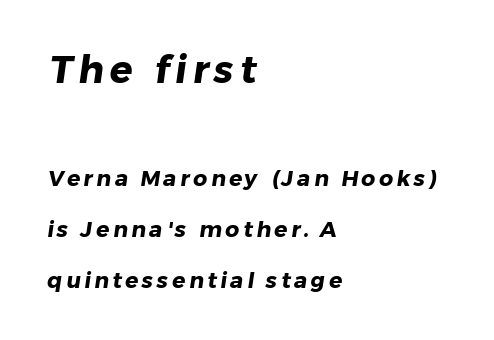
{"serif": "no", "bold": "yes", "weight": "heavy", "width": "normal", "stroke_contrast": "low", "x_height": "medium", "monospaced": "no", "underline": "no", "align": "left", "line_spacing": "loose", "line_spacing_ratio": 2.32, "larger_block": "first", "size_ratio": 1.73, "glyph_px": 38}
